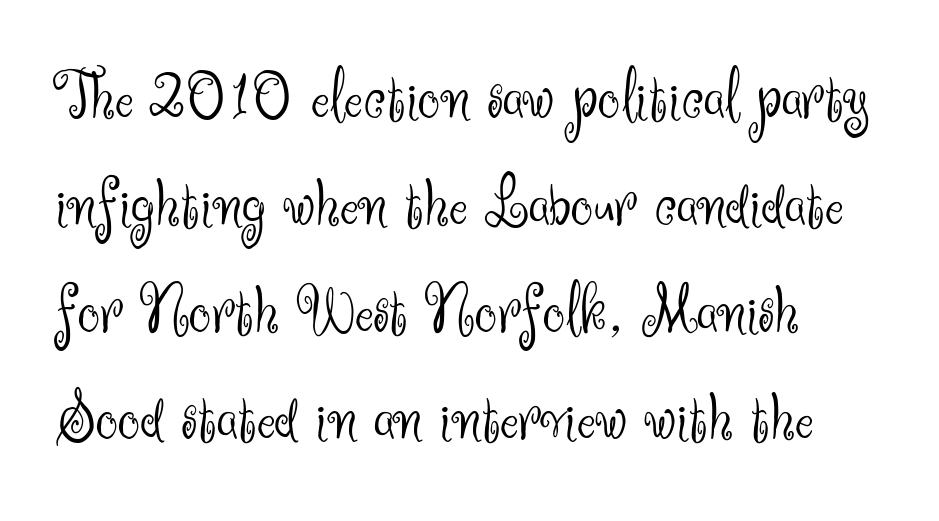
{"serif": "no", "italic": "no", "bold": "no", "weight": "light", "width": "normal", "stroke_contrast": "medium", "x_height": "small", "monospaced": "no", "underline": "no", "align": "left", "line_spacing": "normal", "line_spacing_ratio": 1.53, "letter_spacing": "normal", "letter_spacing_em": 0.0, "glyph_px": 70}
